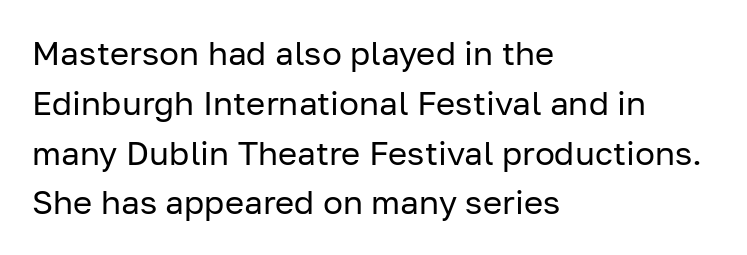
Q: Is the text bold? A: No.
Q: Is the text italic (slanted)? A: No, it is upright.
Q: Is the typeface a serif or a sans-serif typeface? A: Sans-serif.
Q: Is the text underlined? A: No.
Q: How is the paragraph aligned? A: Left-aligned.
Q: Is the spacing between letters normal or unusually wide? A: Normal.
Q: Is the spacing between lines tight, normal or loose? A: Normal.
Q: Width (condensed, normal, or wide)? A: Normal.
Q: Stroke contrast? A: Low.
Q: x-height? A: Medium.
Q: Monospaced? A: No.
